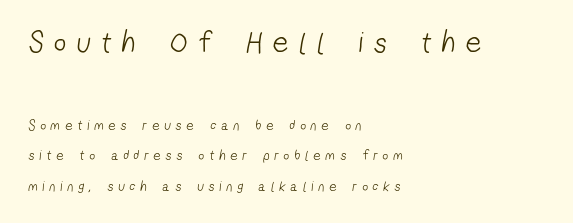
{"serif": "no", "bold": "no", "weight": "light", "width": "condensed", "stroke_contrast": "low", "x_height": "medium", "monospaced": "no", "underline": "no", "align": "left", "line_spacing": "loose", "line_spacing_ratio": 2.19, "letter_spacing": "wide", "letter_spacing_em": 0.37, "larger_block": "first", "size_ratio": 2.14, "glyph_px": 30}
